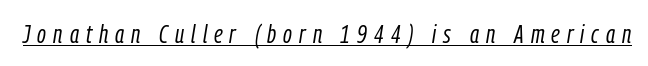
The image shows 26 px text type, italic (leaning right); set unusually wide letter spacing (+0.27 em), underlined.
